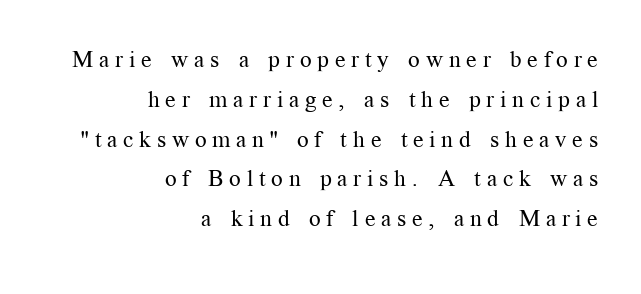
Q: Is the text bold? A: No.
Q: Is the text italic (slanted)? A: No, it is upright.
Q: Is the text underlined? A: No.
Q: How is the paragraph aligned? A: Right-aligned.
Q: Is the spacing between letters normal or unusually wide? A: Unusually wide.
